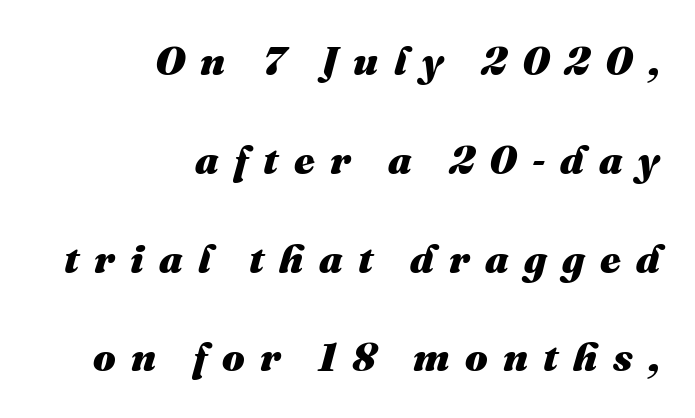
The passage shown is not underscored anywhere. The letters advance in unequal steps, a hallmark of proportional type. The text carries the slant typical of an italic or oblique font. Look at the tracking — it's clearly loosened, letters drifting apart.
